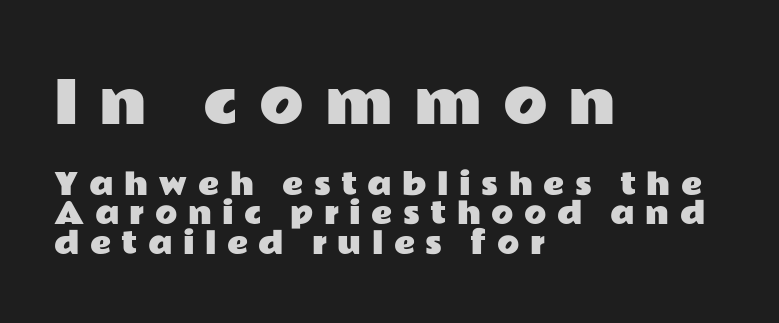
Q: Is the text italic (slanted)? A: No, it is upright.
Q: Is the typeface a serif or a sans-serif typeface? A: Sans-serif.
Q: Is the text underlined? A: No.
Q: How is the paragraph aligned? A: Left-aligned.
Q: Is the spacing between letters normal or unusually wide? A: Unusually wide.
Q: Is the spacing between lines tight, normal or loose? A: Tight.
Q: Which block of text is set in a larger size, the first (top) or the second (bottom)? A: The first (top) one.
Q: Width (condensed, normal, or wide)? A: Wide.
Q: Stroke contrast? A: Low.
Q: x-height? A: Medium.
Q: Monospaced? A: No.
